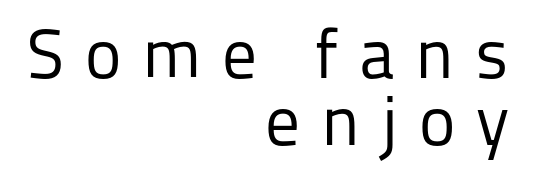
{"serif": "no", "italic": "no", "bold": "no", "weight": "regular", "width": "normal", "stroke_contrast": "low", "x_height": "medium", "monospaced": "no", "underline": "no", "align": "right", "line_spacing": "tight", "line_spacing_ratio": 0.97, "letter_spacing": "wide", "letter_spacing_em": 0.3, "glyph_px": 69}
